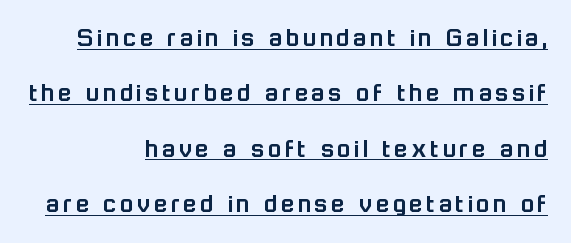
{"serif": "no", "italic": "no", "width": "normal", "stroke_contrast": "low", "x_height": "medium", "monospaced": "no", "underline": "yes", "align": "right", "line_spacing": "loose", "line_spacing_ratio": 1.98, "glyph_px": 28}
